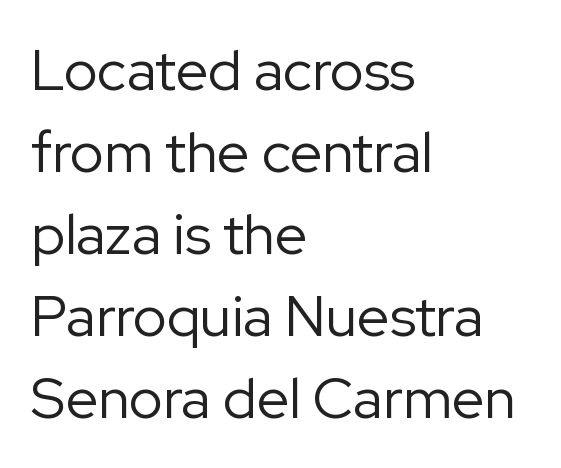
The image shows 57 px regular-weight sans-serif type, upright; set left-aligned, normal line spacing (1.44x), normal letter spacing, not underlined; low stroke contrast and a medium x-height.
